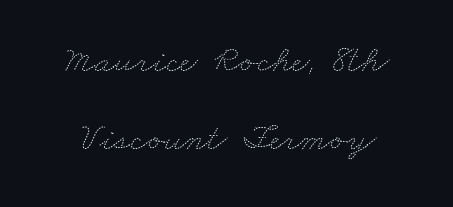
Q: Is the text bold? A: No.
Q: Is the text underlined? A: No.
Q: Is the spacing between letters normal or unusually wide? A: Normal.
Q: Is the spacing between lines tight, normal or loose? A: Loose.
Q: Width (condensed, normal, or wide)? A: Wide.
Q: Stroke contrast? A: Medium.
Q: x-height? A: Small.
Q: Monospaced? A: No.
